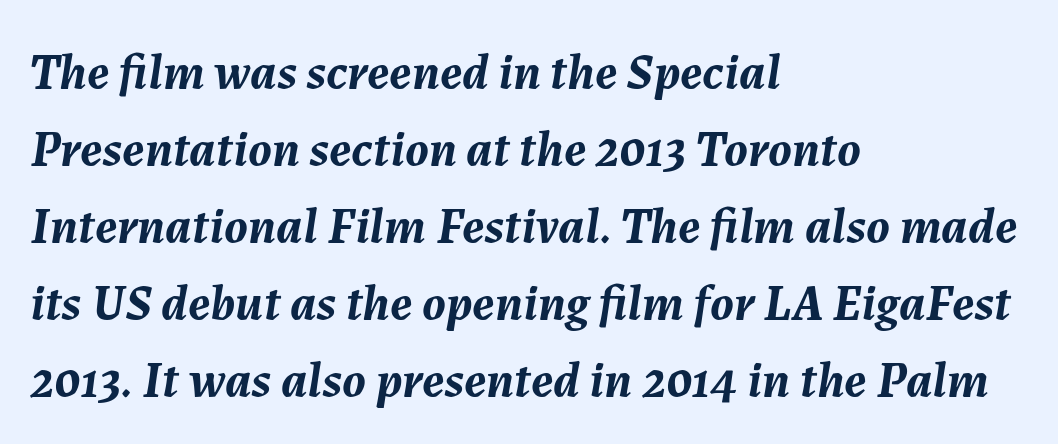
Visually the block forms a straight wall on the left and a jagged coastline on the right. Observe the ordinary spacing: letters are neighbours, not strangers. Spacing verdict: proportional, widths tailored to each character. The lettering tilts uniformly, giving the passage an italic look. A bare baseline throughout the passage.
